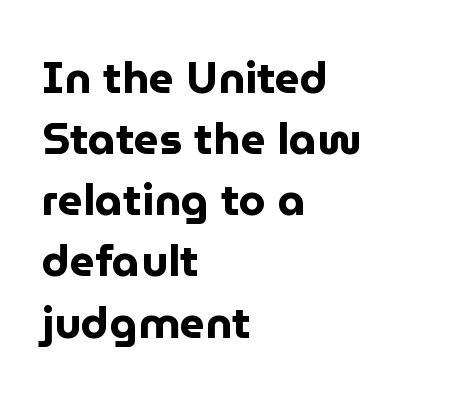
The image shows 44 px bold sans-serif type, upright; set left-aligned, normal line spacing (1.39x), normal letter spacing, not underlined; low stroke contrast and a medium x-height.
